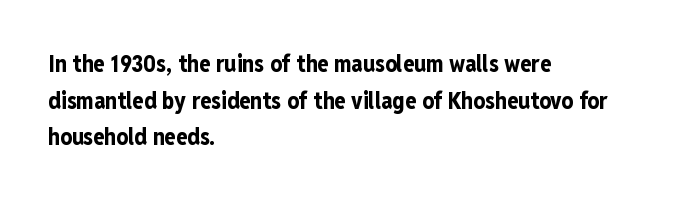
{"italic": "no", "bold": "yes", "underline": "no", "align": "left", "line_spacing": "normal", "line_spacing_ratio": 1.59, "letter_spacing": "normal", "letter_spacing_em": 0.0, "glyph_px": 23}
